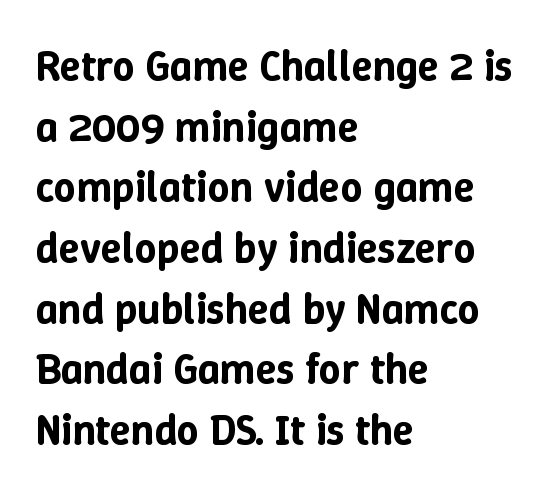
The image shows 43 px text type, upright; set left-aligned, normal line spacing (1.41x), normal letter spacing, not underlined; low stroke contrast and a medium x-height.
